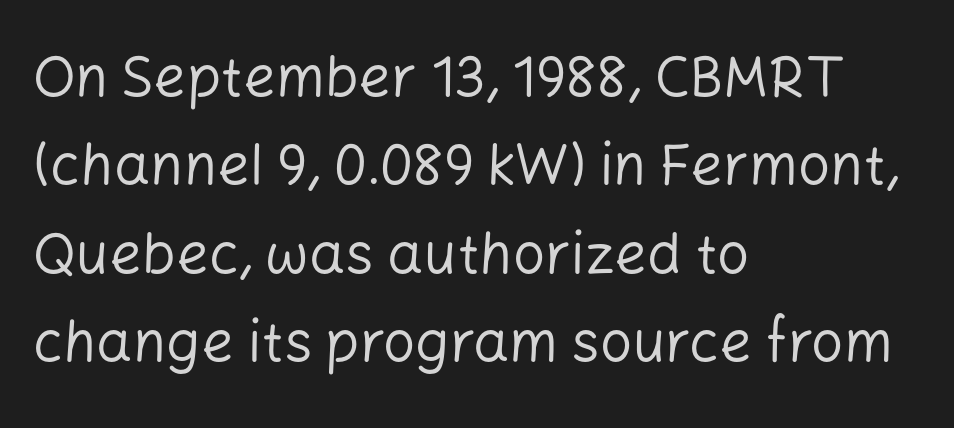
Q: Is the text bold? A: No.
Q: Is the text italic (slanted)? A: No, it is upright.
Q: Is the typeface a serif or a sans-serif typeface? A: Sans-serif.
Q: Is the text underlined? A: No.
Q: How is the paragraph aligned? A: Left-aligned.
Q: Is the spacing between letters normal or unusually wide? A: Normal.
Q: Is the spacing between lines tight, normal or loose? A: Normal.
Q: Width (condensed, normal, or wide)? A: Normal.
Q: Stroke contrast? A: Low.
Q: x-height? A: Medium.
Q: Monospaced? A: No.
